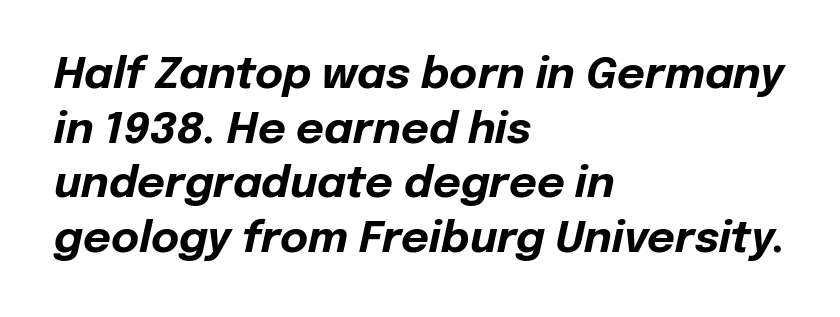
{"italic": "yes", "lean": "right", "slant_degrees": 12, "bold": "yes", "weight": "bold", "width": "normal", "stroke_contrast": "low", "x_height": "medium", "monospaced": "no", "underline": "no", "align": "left", "line_spacing": "normal", "line_spacing_ratio": 1.27, "letter_spacing": "normal", "letter_spacing_em": 0.0, "glyph_px": 43}
